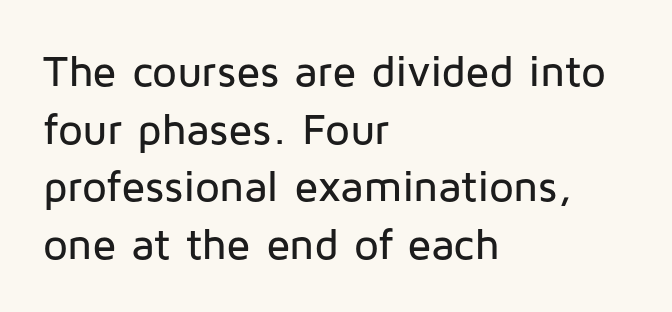
Q: Is the text italic (slanted)? A: No, it is upright.
Q: Is the typeface a serif or a sans-serif typeface? A: Sans-serif.
Q: Is the text underlined? A: No.
Q: How is the paragraph aligned? A: Left-aligned.
Q: Is the spacing between letters normal or unusually wide? A: Normal.
Q: Is the spacing between lines tight, normal or loose? A: Normal.
Q: Width (condensed, normal, or wide)? A: Normal.
Q: Stroke contrast? A: Low.
Q: x-height? A: Medium.
Q: Monospaced? A: No.
